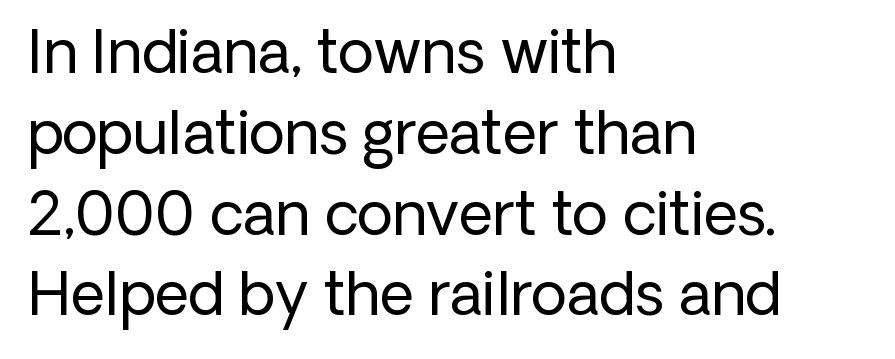
Grotesque or geometric, the face here clearly has no serifs. Quick note: underline off. The rendering uses natural spacing where letterforms have individual widths. Ascenders rise straight up at ninety degrees.
